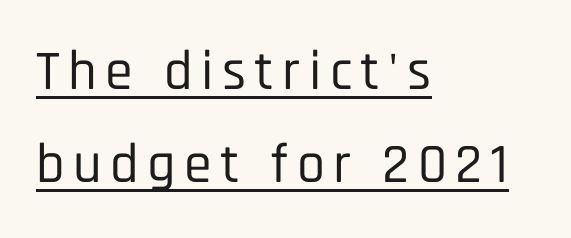
Q: Is the text italic (slanted)? A: No, it is upright.
Q: Is the typeface a serif or a sans-serif typeface? A: Sans-serif.
Q: Is the text underlined? A: Yes.
Q: How is the paragraph aligned? A: Left-aligned.
Q: Is the spacing between lines tight, normal or loose? A: Normal.
Q: Width (condensed, normal, or wide)? A: Condensed.
Q: Stroke contrast? A: Low.
Q: x-height? A: Large.
Q: Monospaced? A: No.
